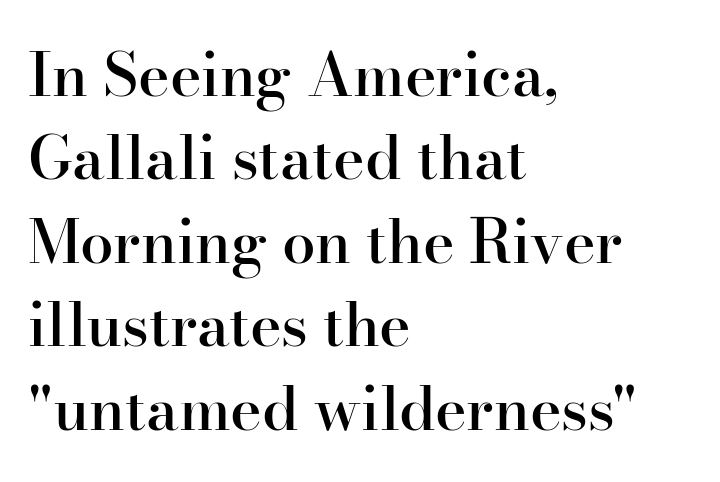
{"serif": "yes", "italic": "no", "bold": "semi", "weight": "semibold", "width": "normal", "stroke_contrast": "high", "x_height": "small", "monospaced": "no", "underline": "no", "align": "left", "line_spacing": "normal", "line_spacing_ratio": 1.39, "letter_spacing": "normal", "letter_spacing_em": 0.0, "glyph_px": 60}
